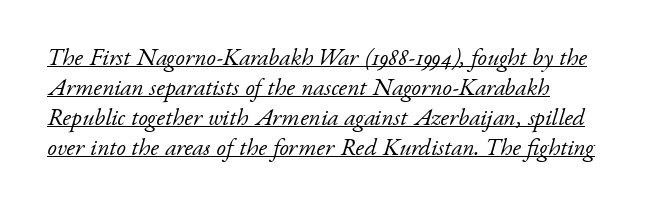
{"italic": "yes", "lean": "right", "slant_degrees": 17, "bold": "no", "underline": "yes", "align": "left", "line_spacing": "normal", "line_spacing_ratio": 1.25, "letter_spacing": "normal", "letter_spacing_em": 0.0, "glyph_px": 24}
